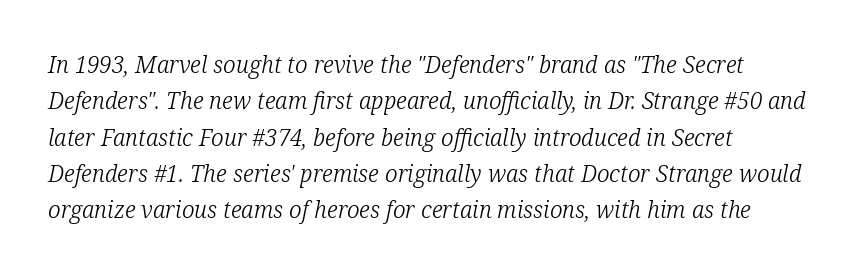
{"italic": "yes", "lean": "right", "slant_degrees": 12, "bold": "no", "underline": "no", "align": "left", "line_spacing": "normal", "line_spacing_ratio": 1.58, "letter_spacing": "normal", "letter_spacing_em": 0.0, "glyph_px": 23}
